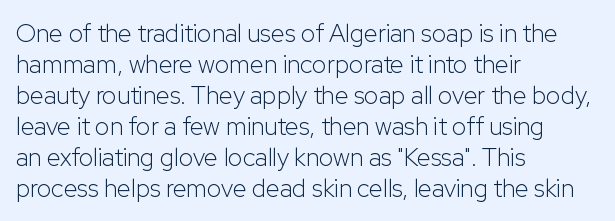
{"italic": "no", "bold": "no", "underline": "no", "align": "left", "line_spacing_ratio": 1.24, "letter_spacing": "normal", "letter_spacing_em": 0.0, "glyph_px": 25}
